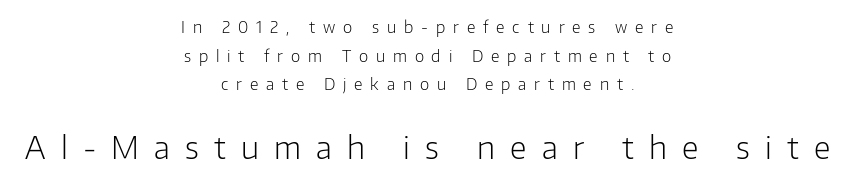
The image shows 31 px light sans-serif type, upright; set centered, line spacing 1.79x, unusually wide letter spacing (+0.49 em), not underlined; the second (bottom) block is 1.94x larger; low stroke contrast and a medium x-height.
